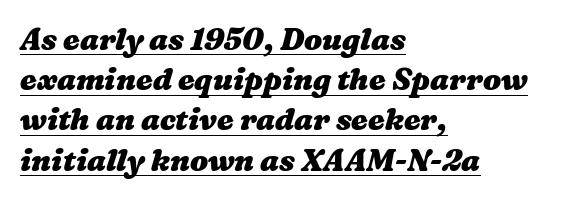
Q: Is the text bold? A: Yes.
Q: Is the text underlined? A: Yes.
Q: How is the paragraph aligned? A: Left-aligned.
Q: Is the spacing between letters normal or unusually wide? A: Normal.
Q: Is the spacing between lines tight, normal or loose? A: Normal.
Q: Width (condensed, normal, or wide)? A: Wide.
Q: Stroke contrast? A: Medium.
Q: x-height? A: Medium.
Q: Monospaced? A: No.
